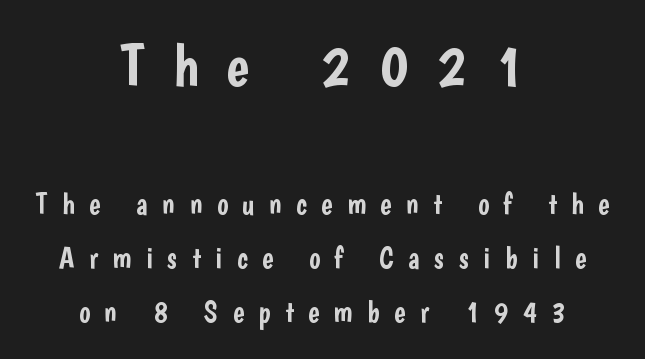
The face used here is rendered with a markedly widened letterfit. Underlining? Definitely not there. The specimen reads as upright at a glance. In CSS terms this would be text-align: center. Scale decreases going downward across the two blocks. Serif or sans? Sans — the stroke terminals are bare.
